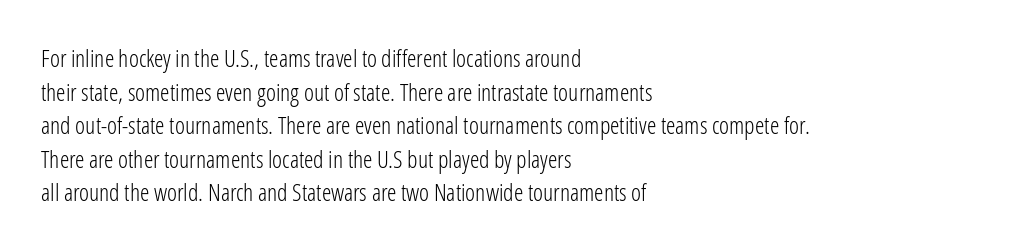
The image shows 24 px text type, upright; set left-aligned, normal line spacing (1.4x), normal letter spacing, not underlined.
